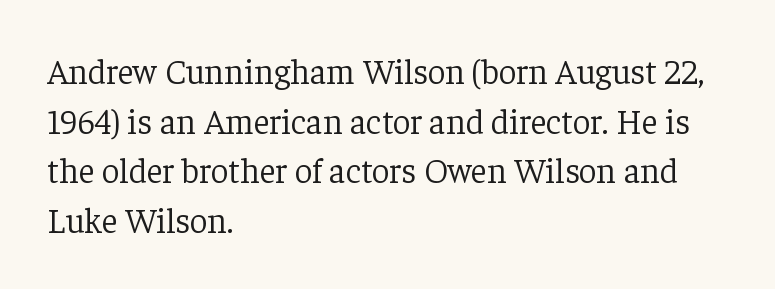
{"serif": "yes", "italic": "no", "bold": "no", "weight": "light", "width": "normal", "stroke_contrast": "low", "x_height": "medium", "monospaced": "no", "underline": "no", "align": "left", "line_spacing": "normal", "line_spacing_ratio": 1.42, "letter_spacing": "normal", "letter_spacing_em": 0.0, "glyph_px": 35}
